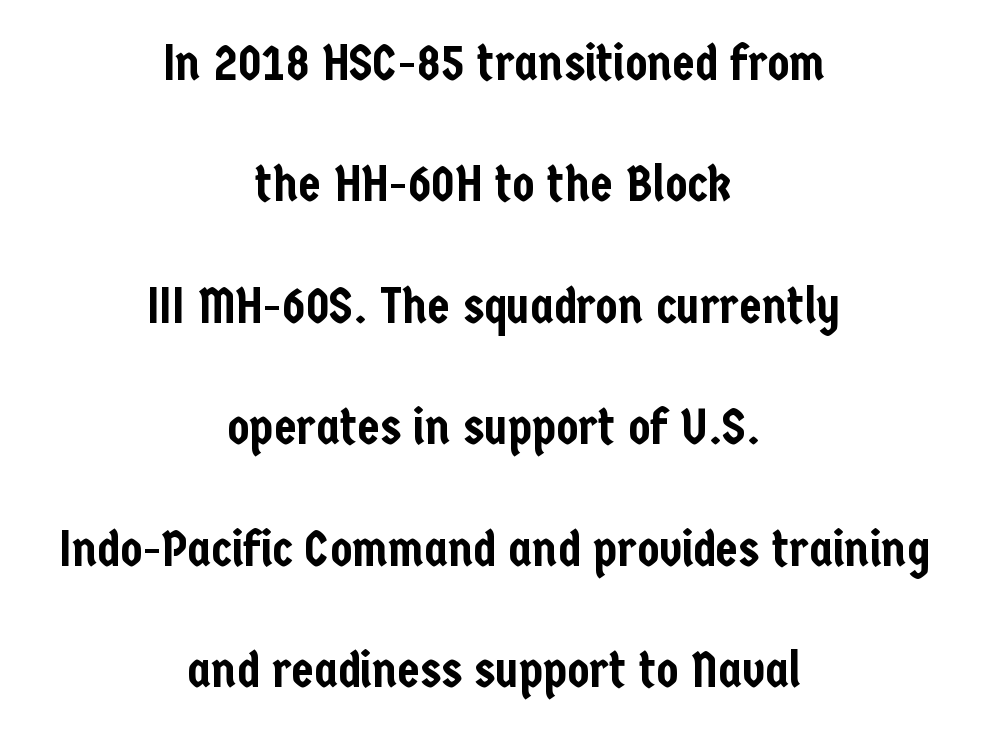
Q: Is the text italic (slanted)? A: No, it is upright.
Q: Is the typeface a serif or a sans-serif typeface? A: Sans-serif.
Q: Is the text underlined? A: No.
Q: How is the paragraph aligned? A: Centered.
Q: Is the spacing between letters normal or unusually wide? A: Normal.
Q: Is the spacing between lines tight, normal or loose? A: Loose.
Q: Width (condensed, normal, or wide)? A: Condensed.
Q: Stroke contrast? A: Low.
Q: x-height? A: Medium.
Q: Monospaced? A: No.
